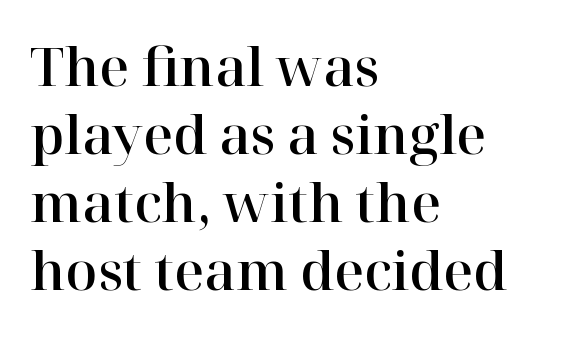
Q: Is the text italic (slanted)? A: No, it is upright.
Q: Is the typeface a serif or a sans-serif typeface? A: Serif.
Q: Is the text underlined? A: No.
Q: How is the paragraph aligned? A: Left-aligned.
Q: Is the spacing between letters normal or unusually wide? A: Normal.
Q: Is the spacing between lines tight, normal or loose? A: Normal.
Q: Width (condensed, normal, or wide)? A: Normal.
Q: Stroke contrast? A: High.
Q: x-height? A: Medium.
Q: Monospaced? A: No.
